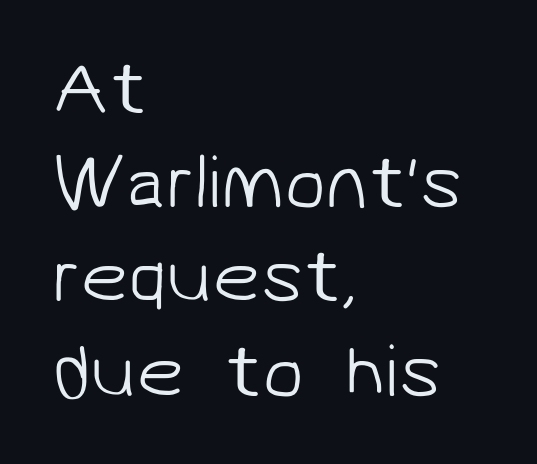
Q: Is the text bold? A: No.
Q: Is the typeface a serif or a sans-serif typeface? A: Sans-serif.
Q: Is the text underlined? A: No.
Q: How is the paragraph aligned? A: Left-aligned.
Q: Is the spacing between letters normal or unusually wide? A: Normal.
Q: Width (condensed, normal, or wide)? A: Normal.
Q: Stroke contrast? A: Low.
Q: x-height? A: Medium.
Q: Monospaced? A: No.
